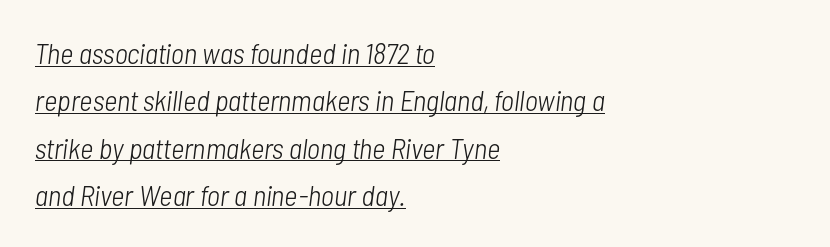
The lines sit at an ordinary, default distance from one another. Would a proofreader flag this as italicized? Yes. This sample uses plain, unmodified letter spacing. Horizontally, the lines are justified to the leading edge only.
